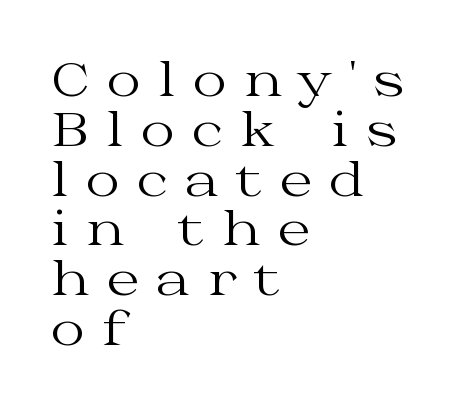
{"serif": "yes", "italic": "no", "bold": "no", "weight": "regular", "width": "wide", "stroke_contrast": "medium", "x_height": "medium", "monospaced": "no", "underline": "no", "align": "left", "line_spacing": "tight", "line_spacing_ratio": 1.06, "letter_spacing": "wide", "letter_spacing_em": 0.37, "glyph_px": 47}
